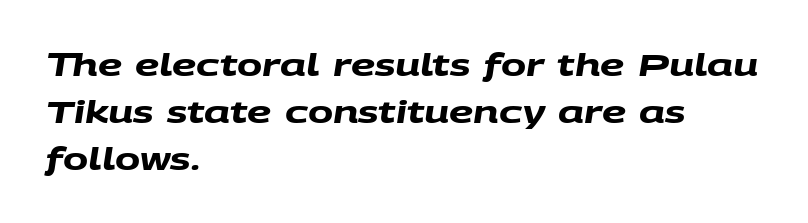
The image shows 30 px heavy, wide sans-serif type; set left-aligned, normal line spacing (1.56x), normal letter spacing, not underlined; medium stroke contrast and a large x-height.
